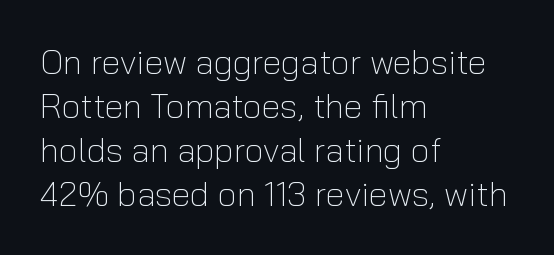
{"serif": "no", "italic": "no", "bold": "no", "weight": "light", "width": "normal", "stroke_contrast": "low", "x_height": "medium", "monospaced": "no", "underline": "no", "align": "left", "line_spacing": "normal", "line_spacing_ratio": 1.29, "letter_spacing": "normal", "letter_spacing_em": 0.0, "glyph_px": 34}
